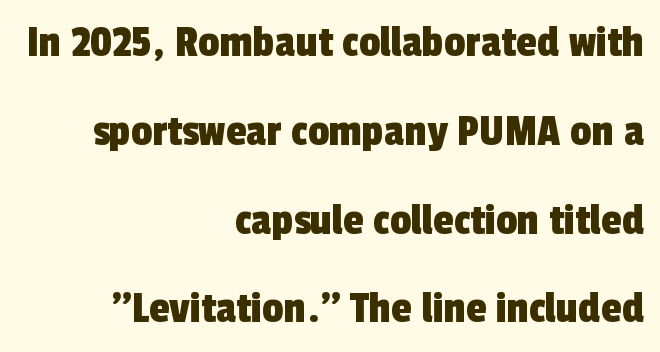
Does the copy run flush right? Yes — the right margin is perfectly even. Descenders hang freely into open space. Classification — sans serif. The letters sit at their default tracking, neither squeezed nor spread. Here the designer chose a conventional face with non-uniform glyph widths.
